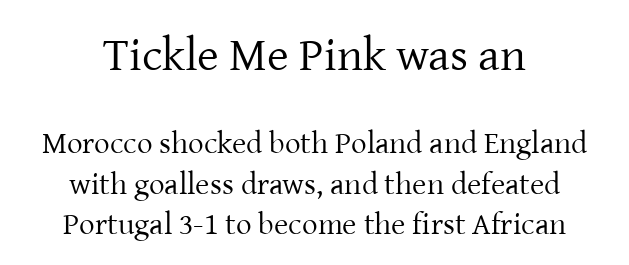
The font family rendered here belongs to the serif group. Think standard paragraph weight, or any step lighter than that. Notice how the passage keeps no hard edge, just a central spine. Whoever set this made the first block the dominant, larger element.
